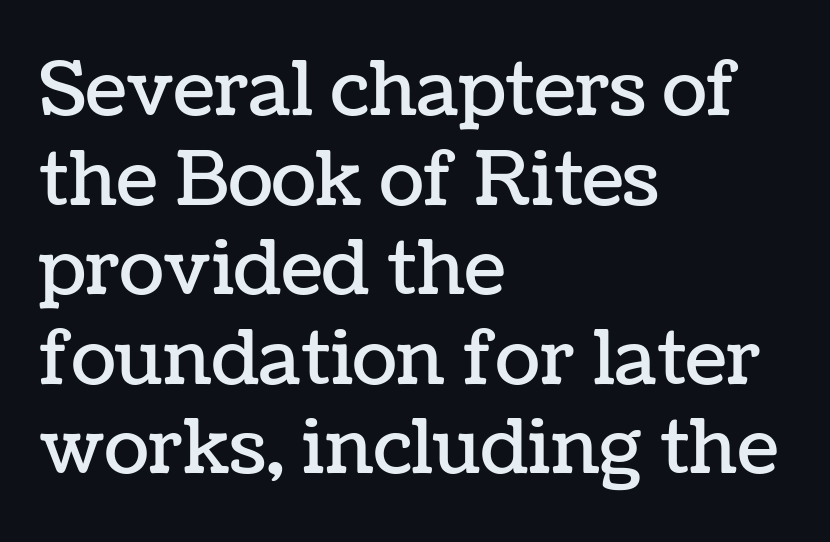
Nobody touched the tracking dial on this one. The specimen omits any rule beneath the text block's lines. Short and long lines alike share a common starting point at left. Ascenders rise straight up at ninety degrees.
